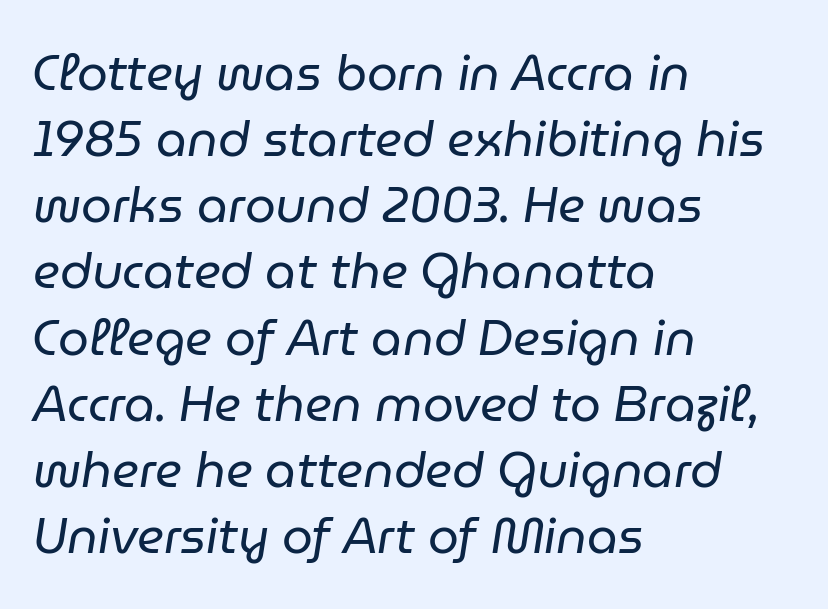
The image shows 49 px regular-weight type, italic (leaning right); set left-aligned, normal line spacing (1.35x), normal letter spacing, not underlined; low stroke contrast and a medium x-height.
